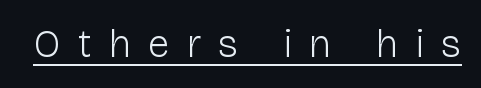
A quiet, ordinary-to-light weight characterises the typeface. Do the characters align in a grid? No, the font is proportional. The letters stand straight up with perfectly vertical stems. Check where the strokes stop: nothing finishes them off — pure sans. Somebody hit Ctrl+U on this one — the words are underlined.
